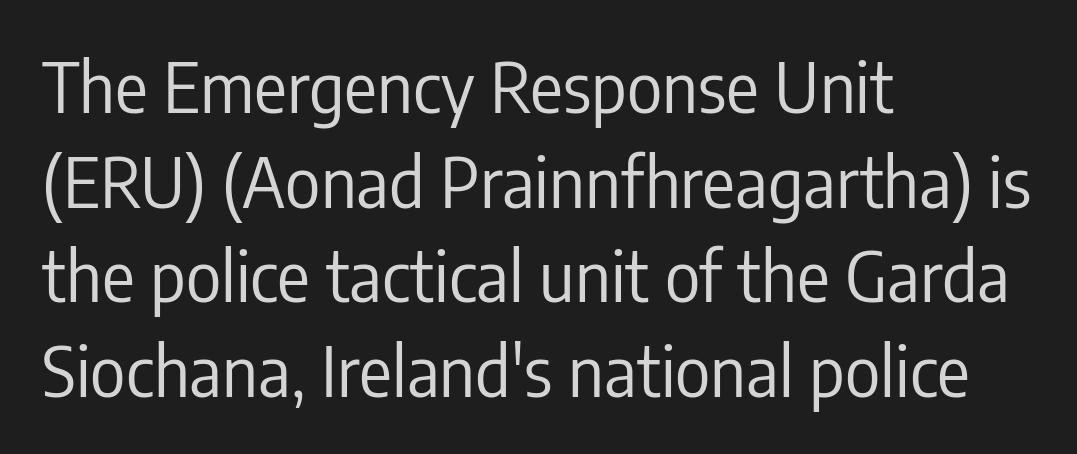
Q: Is the text bold? A: No.
Q: Is the text italic (slanted)? A: No, it is upright.
Q: Is the typeface a serif or a sans-serif typeface? A: Sans-serif.
Q: Is the text underlined? A: No.
Q: How is the paragraph aligned? A: Left-aligned.
Q: Is the spacing between letters normal or unusually wide? A: Normal.
Q: Is the spacing between lines tight, normal or loose? A: Normal.
Q: Width (condensed, normal, or wide)? A: Condensed.
Q: Stroke contrast? A: Low.
Q: x-height? A: Medium.
Q: Monospaced? A: No.
